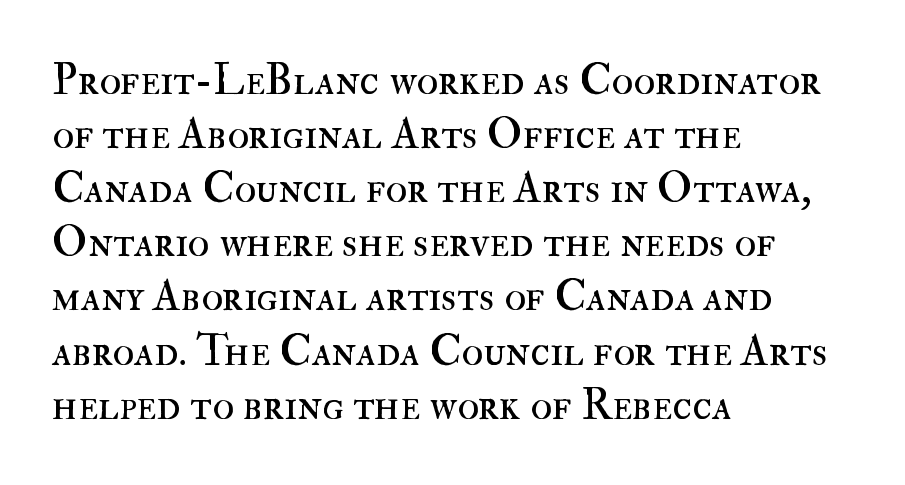
Q: Is the text bold? A: No.
Q: Is the text italic (slanted)? A: No, it is upright.
Q: Is the text underlined? A: No.
Q: How is the paragraph aligned? A: Left-aligned.
Q: Is the spacing between letters normal or unusually wide? A: Normal.
Q: Width (condensed, normal, or wide)? A: Normal.
Q: Stroke contrast? A: High.
Q: x-height? A: Small.
Q: Monospaced? A: No.
